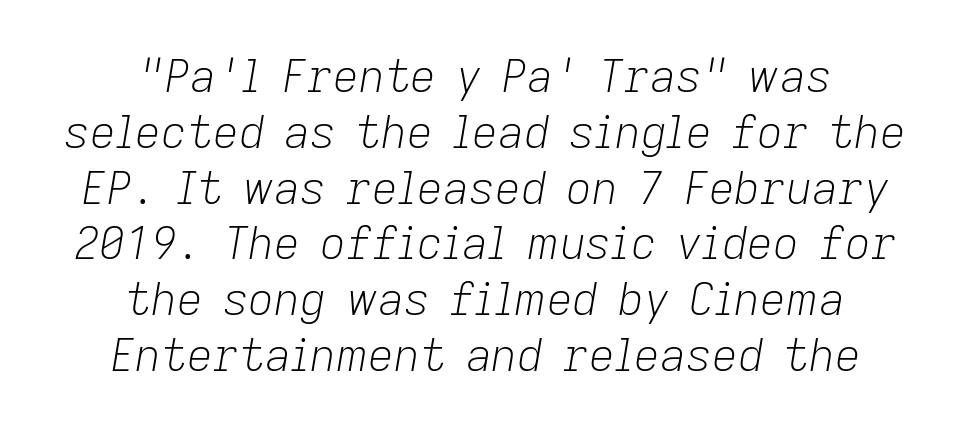
The paragraph has two soft edges and a firm central axis. Each stroke keeps to a modest, everyday thickness or less. Each letter keeps its own natural width here, so spacing adapts to shape. Inter-character spacing is left at the font's built-in metrics.
